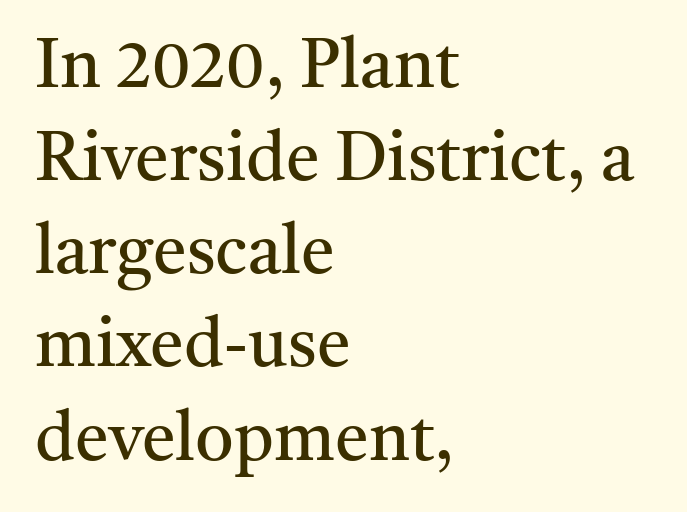
The image shows 68 px regular-weight serif type, upright; set left-aligned, normal line spacing (1.37x), normal letter spacing, not underlined; medium stroke contrast and a medium x-height.
